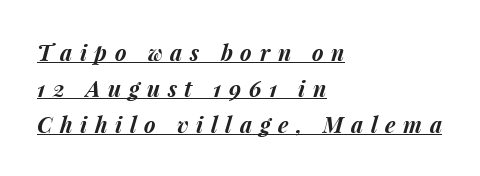
Q: Is the text bold? A: Yes.
Q: Is the text italic (slanted)? A: Yes, it leans right by about 15 degrees.
Q: Is the text underlined? A: Yes.
Q: How is the paragraph aligned? A: Left-aligned.
Q: Is the spacing between letters normal or unusually wide? A: Unusually wide.
Q: Is the spacing between lines tight, normal or loose? A: Normal.
